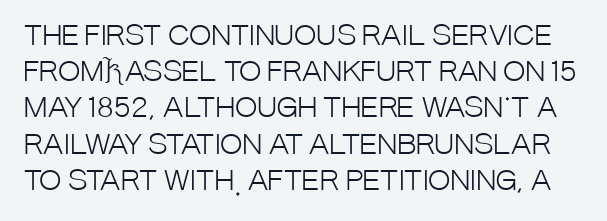
The image shows 27 px text type, upright; set normal line spacing (1.34x), normal letter spacing, not underlined.
